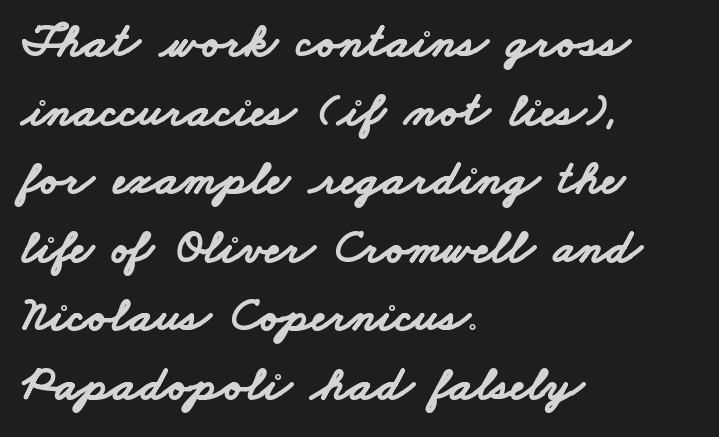
Q: Is the text bold? A: Yes.
Q: Is the typeface a serif or a sans-serif typeface? A: Sans-serif.
Q: Is the text underlined? A: No.
Q: How is the paragraph aligned? A: Left-aligned.
Q: Is the spacing between letters normal or unusually wide? A: Normal.
Q: Is the spacing between lines tight, normal or loose? A: Normal.
Q: Width (condensed, normal, or wide)? A: Wide.
Q: Stroke contrast? A: Low.
Q: x-height? A: Small.
Q: Monospaced? A: No.
